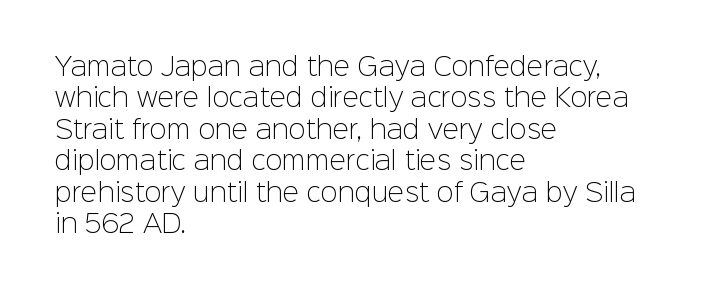
{"italic": "no", "bold": "no", "underline": "no", "align": "left", "line_spacing": "normal", "line_spacing_ratio": 1.26, "letter_spacing": "normal", "letter_spacing_em": 0.0, "glyph_px": 25}
